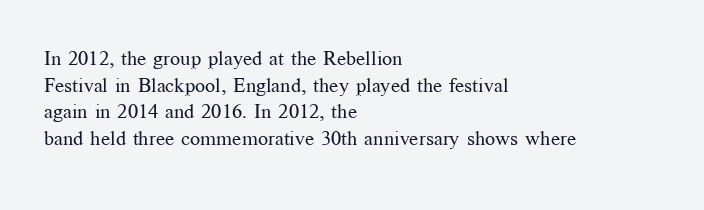
Q: Is the text bold? A: No.
Q: Is the text italic (slanted)? A: No, it is upright.
Q: Is the text underlined? A: No.
Q: How is the paragraph aligned? A: Left-aligned.
Q: Is the spacing between letters normal or unusually wide? A: Normal.
Q: Is the spacing between lines tight, normal or loose? A: Normal.
